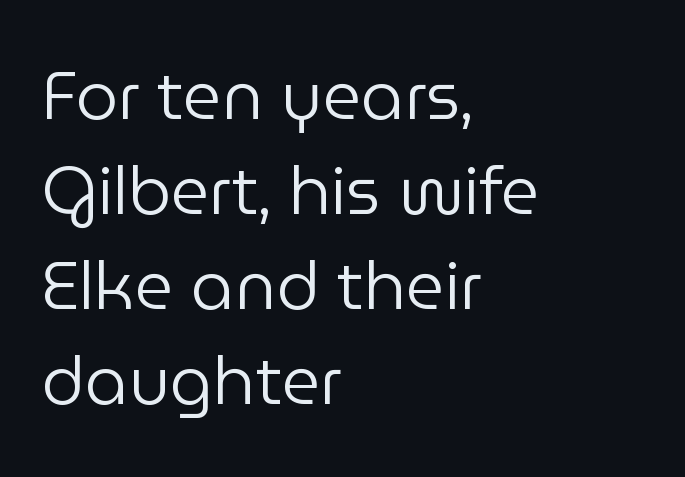
{"serif": "no", "italic": "no", "bold": "no", "weight": "regular", "width": "normal", "stroke_contrast": "low", "x_height": "medium", "monospaced": "no", "underline": "no", "align": "left", "line_spacing": "normal", "line_spacing_ratio": 1.42, "letter_spacing": "normal", "letter_spacing_em": 0.0, "glyph_px": 67}
